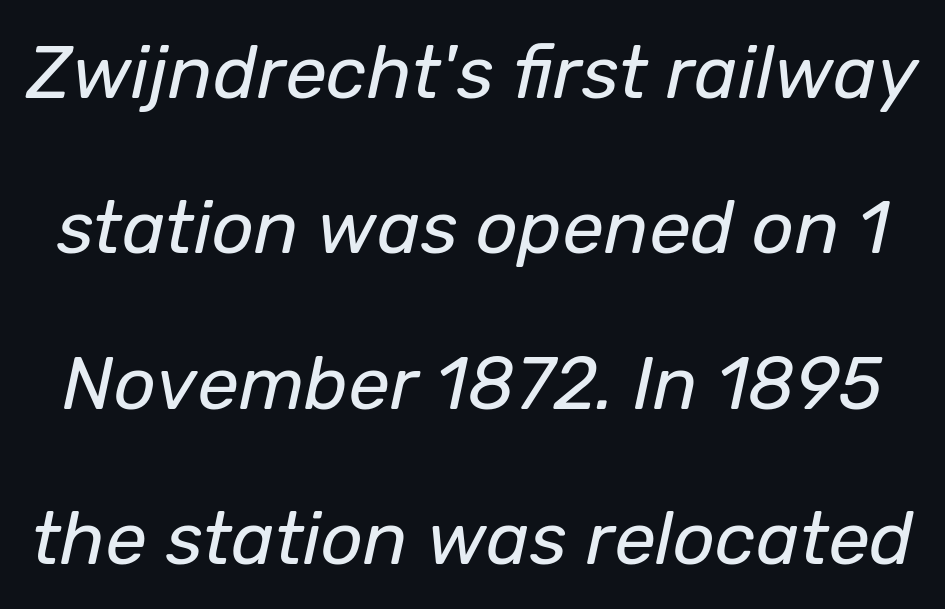
{"italic": "yes", "lean": "right", "slant_degrees": 12, "bold": "no", "weight": "regular", "width": "normal", "stroke_contrast": "low", "x_height": "medium", "monospaced": "no", "underline": "no", "line_spacing": "loose", "line_spacing_ratio": 2.1, "letter_spacing": "normal", "letter_spacing_em": 0.0, "glyph_px": 74}
